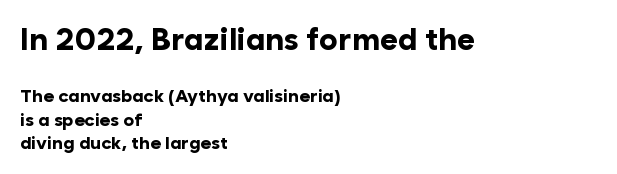
There is no visible air inserted between adjacent glyphs. The letters advance in unequal steps, a hallmark of proportional type. The words here are not underlined. These lines are set flush left with a ragged right edge. This is heavy type, rendered in bold. Does the leading feel generous? No, just average.
